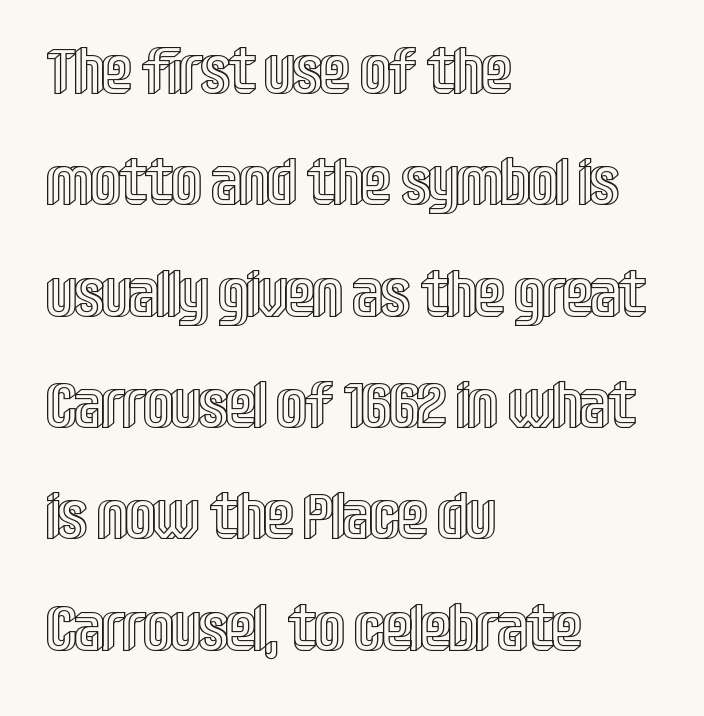
{"italic": "no", "width": "condensed", "x_height": "large", "monospaced": "no", "underline": "no", "align": "left", "line_spacing_ratio": 1.74, "letter_spacing": "normal", "letter_spacing_em": 0.0, "glyph_px": 64}
